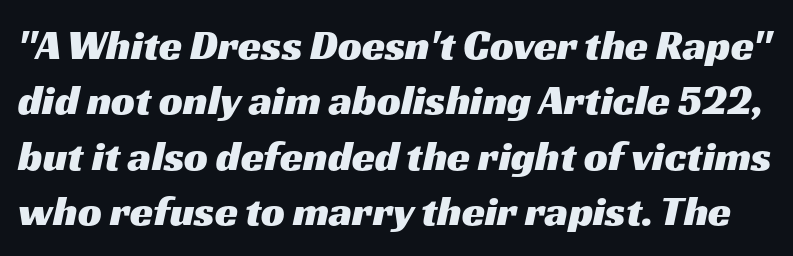
Q: Is the typeface a serif or a sans-serif typeface? A: Sans-serif.
Q: Is the text underlined? A: No.
Q: Is the spacing between letters normal or unusually wide? A: Normal.
Q: Is the spacing between lines tight, normal or loose? A: Normal.
Q: Width (condensed, normal, or wide)? A: Wide.
Q: Stroke contrast? A: Medium.
Q: x-height? A: Medium.
Q: Monospaced? A: No.
